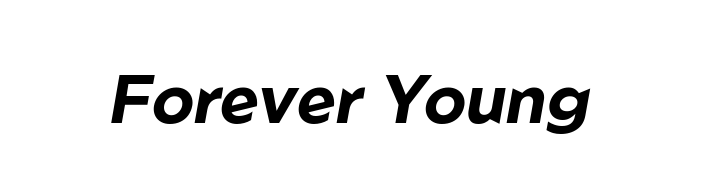
Does extra space separate the letters? No, they use regular spacing. Designer's note — italics engaged. Proportional: the letters do not fall into vertical columns. Stroke thickness is high; the sample reads as a true bold. This rendering features lettering with no underline.
